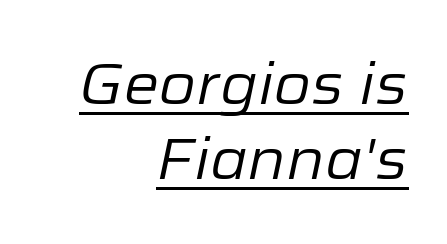
Q: Is the text bold? A: No.
Q: Is the text italic (slanted)? A: Yes, it leans right by about 12 degrees.
Q: Is the text underlined? A: Yes.
Q: How is the paragraph aligned? A: Right-aligned.
Q: Is the spacing between letters normal or unusually wide? A: Normal.
Q: Is the spacing between lines tight, normal or loose? A: Normal.
Q: Width (condensed, normal, or wide)? A: Normal.
Q: Stroke contrast? A: Low.
Q: x-height? A: Medium.
Q: Monospaced? A: No.
